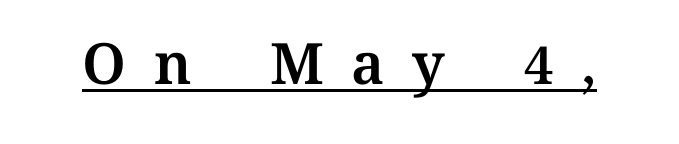
The image shows 57 px text type, upright; set unusually wide letter spacing (+0.48 em), underlined; medium stroke contrast and a medium x-height.
